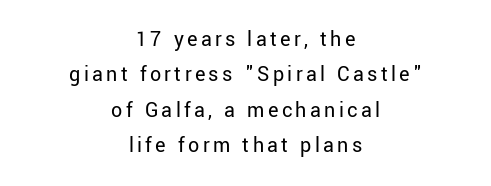
{"italic": "no", "bold": "no", "underline": "no", "align": "center", "line_spacing": "normal", "line_spacing_ratio": 1.61, "glyph_px": 22}
